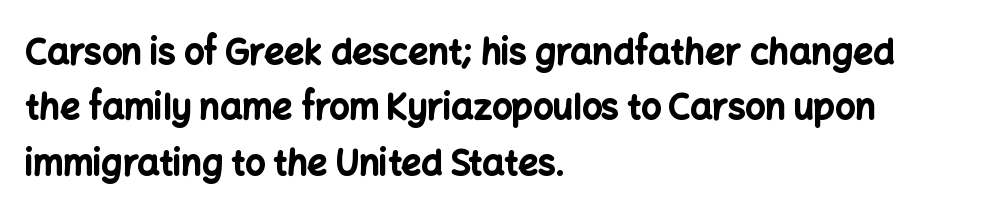
The image shows 35 px bold sans-serif type, upright; set left-aligned, normal line spacing (1.58x), normal letter spacing, not underlined; low stroke contrast and a medium x-height.
